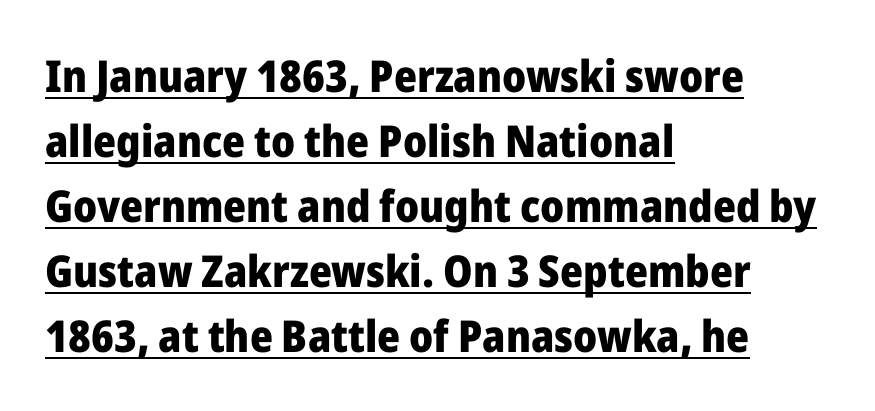
The image shows 44 px heavy sans-serif type, upright; set left-aligned, normal line spacing (1.48x), normal letter spacing, underlined; low stroke contrast and a medium x-height.
